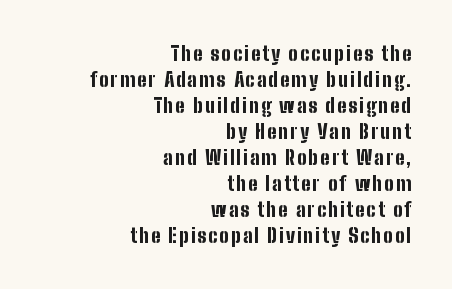
The specimen reads as upright at a glance. The glyphs have the mass of a bold cut. Unmarked baselines from the first word to the last. Leading: standard.
